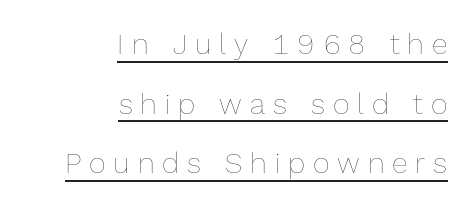
Q: Is the text bold? A: No.
Q: Is the text italic (slanted)? A: No, it is upright.
Q: Is the text underlined? A: Yes.
Q: How is the paragraph aligned? A: Right-aligned.
Q: Is the spacing between letters normal or unusually wide? A: Unusually wide.
Q: Is the spacing between lines tight, normal or loose? A: Loose.
Q: Width (condensed, normal, or wide)? A: Normal.
Q: x-height? A: Medium.
Q: Monospaced? A: No.
